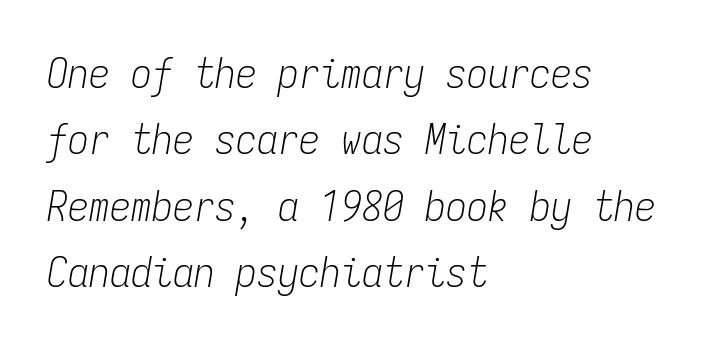
The image shows 42 px light, condensed type, italic (leaning right), monospaced; set left-aligned, normal line spacing (1.58x), normal letter spacing, not underlined; low stroke contrast and a medium x-height.
